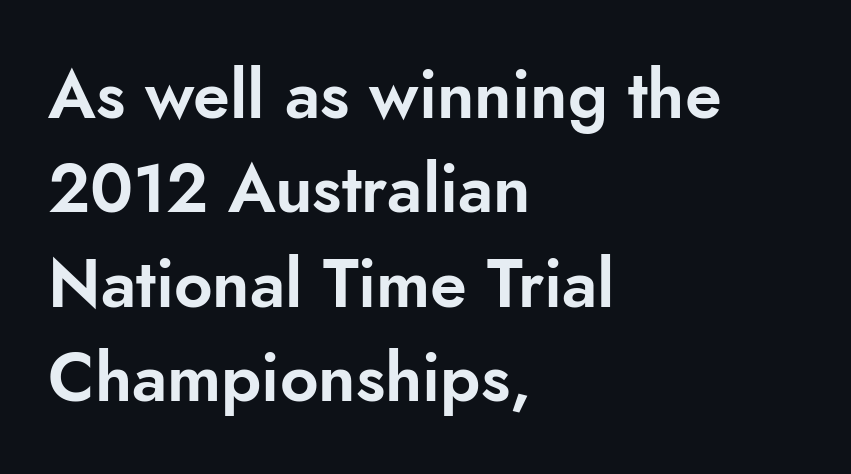
{"serif": "no", "italic": "no", "width": "normal", "stroke_contrast": "low", "x_height": "small", "monospaced": "no", "underline": "no", "align": "left", "line_spacing": "normal", "line_spacing_ratio": 1.41, "letter_spacing": "normal", "letter_spacing_em": 0.0, "glyph_px": 67}
